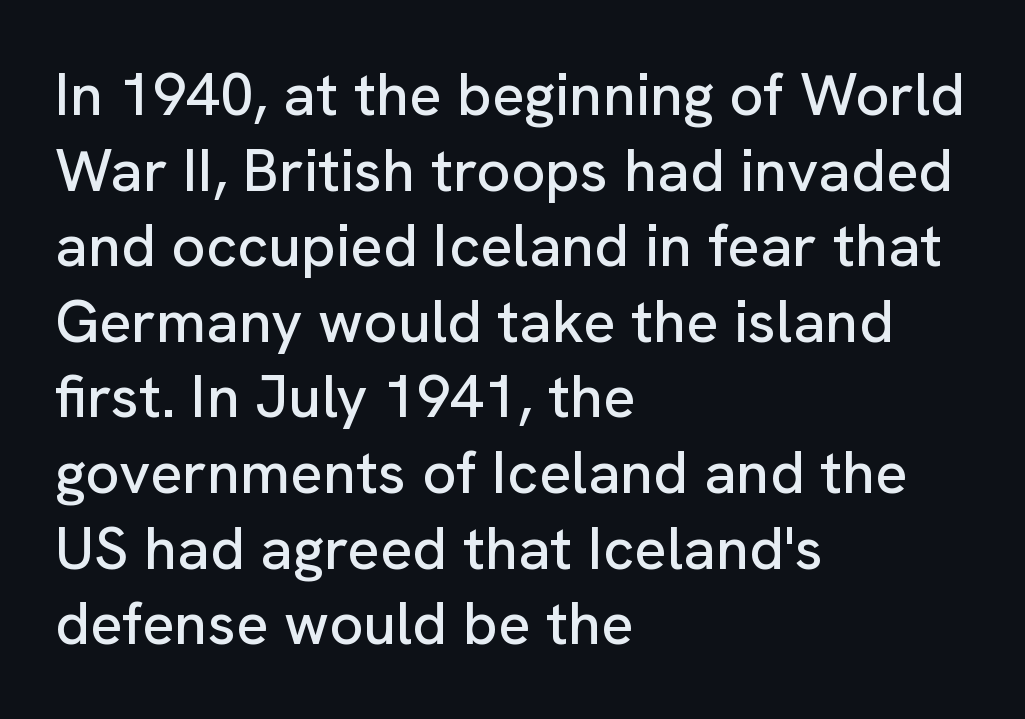
Lines of text with bare space underneath. Spacing between characters is what you'd get straight out of the box. Evenly set lines give the paragraph a standard silhouette. Character widths vary here, with narrow letters taking less room than wide ones. The glyphs in this specimen are sans serif.
